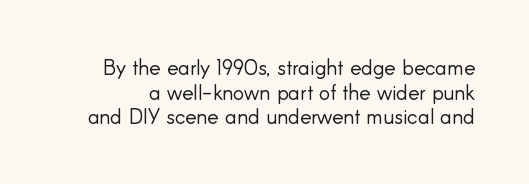
In terms of posture, this sample is upright. Here the glyphs are tracked normally, forming tight word shapes. The strip under each line holds only bare page. Stems here are at most as thick as an everyday book face.
